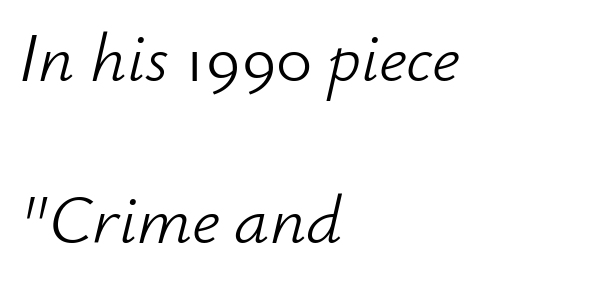
Is there much room between lines? Yes — plenty of vertical air separates them. The letters look calm and open, with moderate or lighter stems. Italic? Definitely — the glyphs are oblique. Where is the straight margin? On the left. Compared with typical body copy, the letter spacing here is the same. Note the varied advance widths — an 'i' is clearly narrower than an 'm'.
